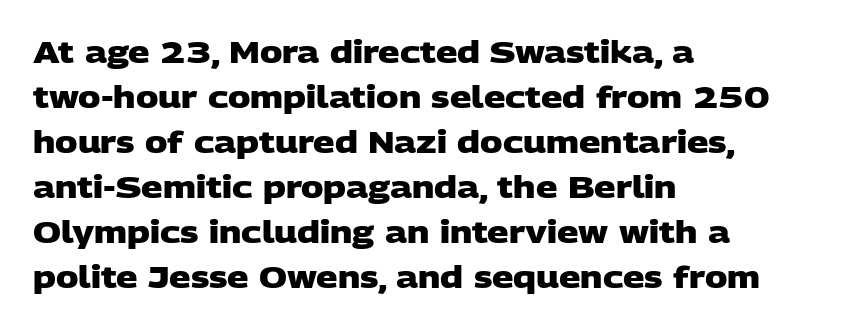
The image shows 30 px heavy, wide sans-serif type; set left-aligned, normal line spacing (1.5x), normal letter spacing, not underlined; low stroke contrast and a large x-height.
